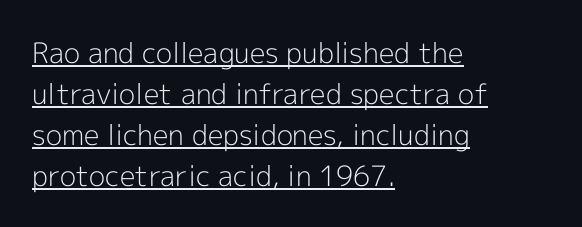
The image shows 28 px light sans-serif type, upright; set left-aligned, normal line spacing (1.46x), normal letter spacing, underlined; a medium x-height.
